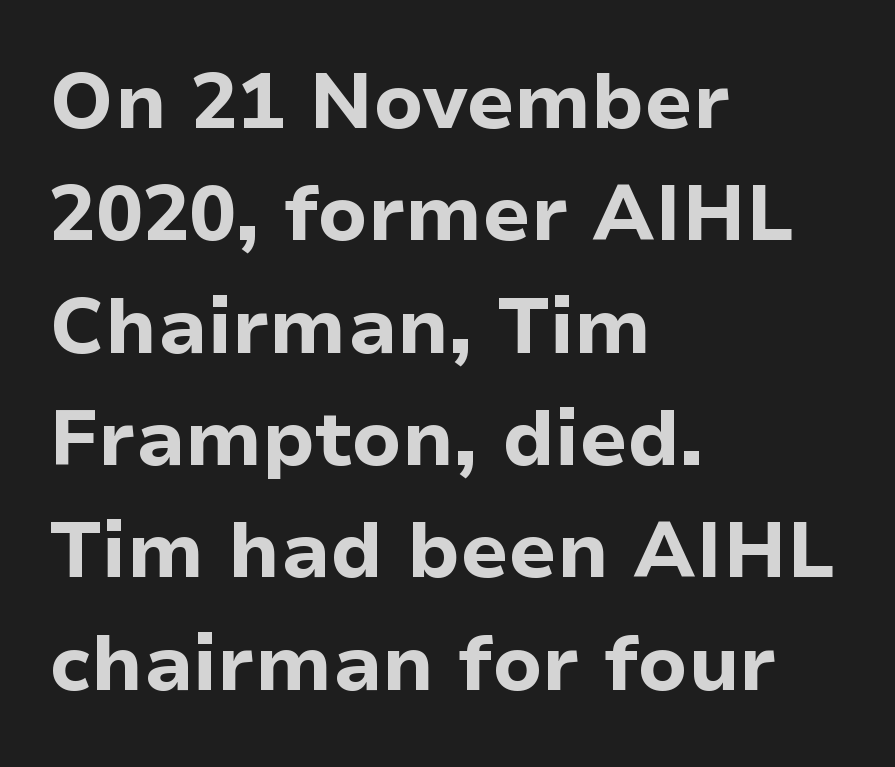
Serifs: no, the terminals of the letterforms are clean. Quick note: interline space is typical. Character widths vary here, with narrow letters taking less room than wide ones. This sample is left-justified, so line endings fall wherever the words run out. How heavy is the stroke? Heavy — this is a bold.
